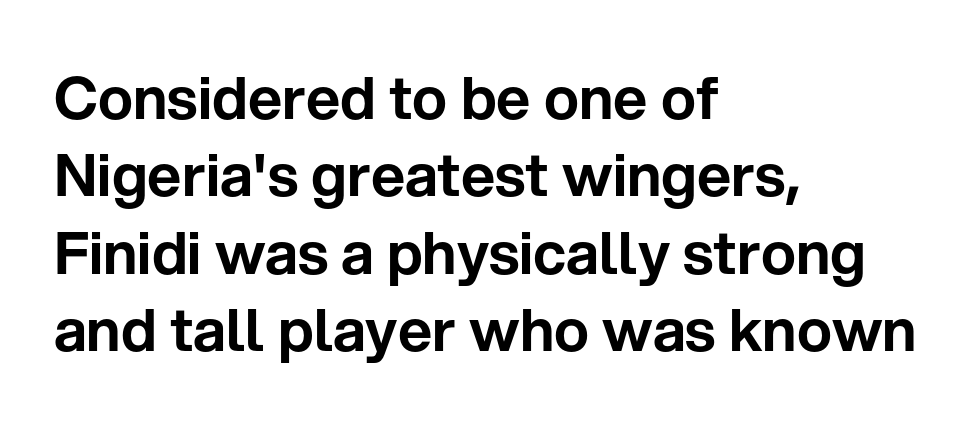
I'd call this a sans setting — the letters go barefoot. The rendering uses natural spacing where letterforms have individual widths. Posture: upright roman. Descender tails drop into unmarked territory. Baseline-to-baseline distance is the conventional proportion of letter height.
